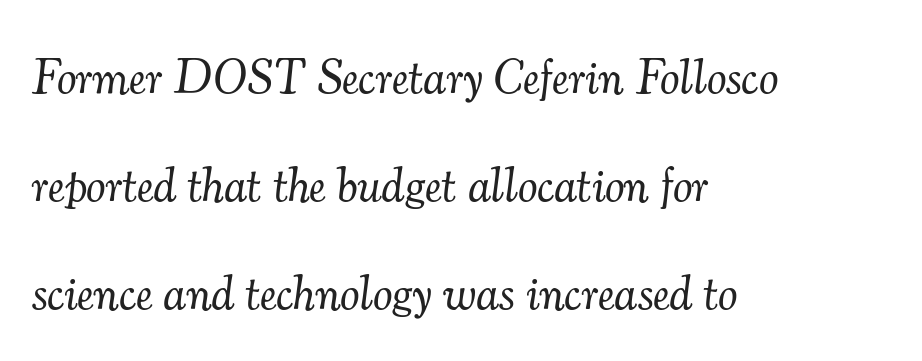
The image shows 49 px light serif type, italic (leaning right); set left-aligned, loose line spacing (2.2x), normal letter spacing, not underlined; medium stroke contrast and a small x-height.
